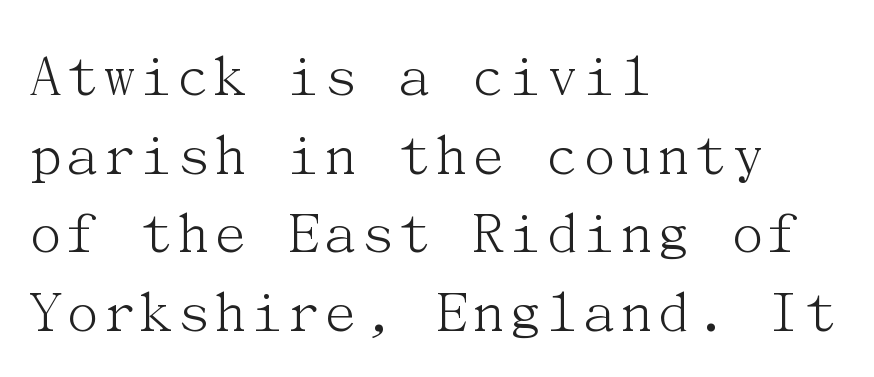
{"serif": "yes", "italic": "no", "bold": "no", "weight": "light", "width": "normal", "stroke_contrast": "medium", "x_height": "medium", "underline": "no", "align": "left", "line_spacing": "normal", "line_spacing_ratio": 1.25, "letter_spacing": "normal", "letter_spacing_em": 0.0, "glyph_px": 63}
